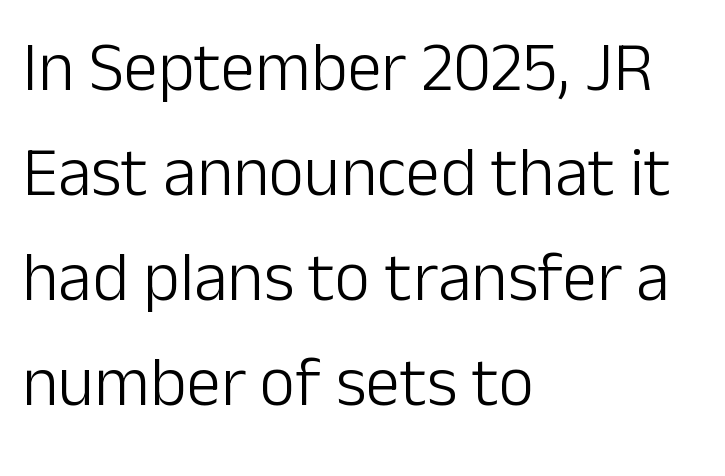
The image shows 69 px light sans-serif type, upright; set left-aligned, normal line spacing (1.52x), normal letter spacing, not underlined; low stroke contrast and a medium x-height.
